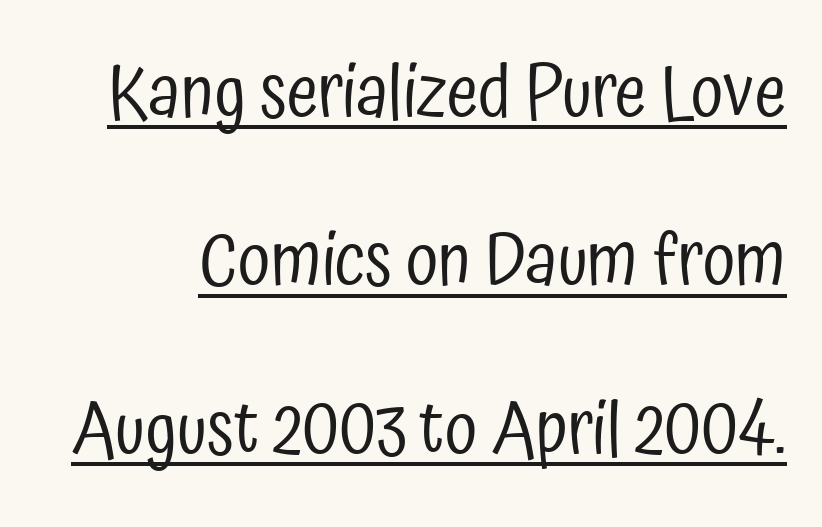
Is the type heavy? It reads as light-to-regular instead. Is there much room between lines? Yes — plenty of vertical air separates them. A typesetter would call this proportional, since set widths differ per character. Stroke terminals: plain, sans-serif. Do the letters lean? They stand straight. Inter-character spacing is left at the font's built-in metrics.
